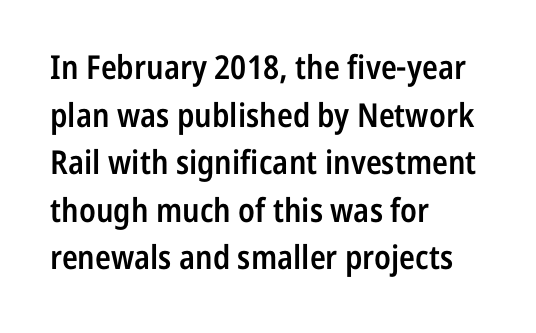
Characters remain perfectly vertical along every line. Honestly, the row spacing looks completely unremarkable. Compared with an ordinary text face, these strokes are moderately heavier — a semibold. These lines are rendered in a variable-pitch font.
